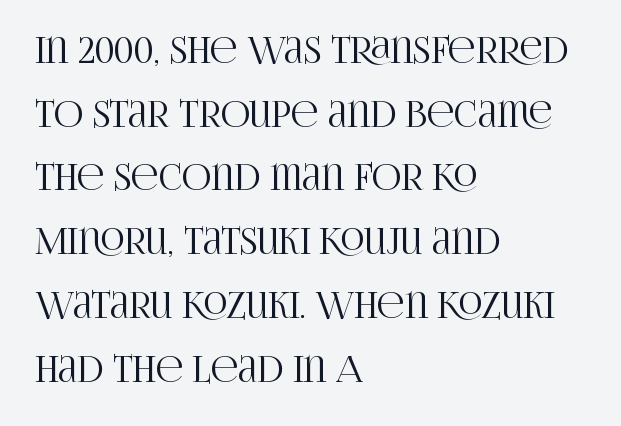
{"serif": "yes", "italic": "no", "width": "condensed", "stroke_contrast": "high", "x_height": "large", "monospaced": "no", "underline": "no", "align": "left", "line_spacing_ratio": 1.77, "letter_spacing": "normal", "letter_spacing_em": 0.0, "glyph_px": 36}
